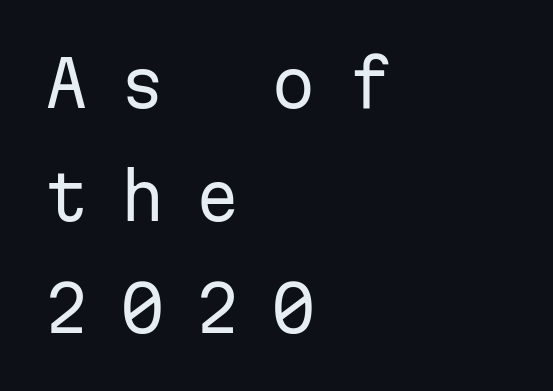
Q: Is the text bold? A: No.
Q: Is the text italic (slanted)? A: No, it is upright.
Q: Is the typeface a serif or a sans-serif typeface? A: Sans-serif.
Q: Is the text underlined? A: No.
Q: How is the paragraph aligned? A: Left-aligned.
Q: Is the spacing between letters normal or unusually wide? A: Unusually wide.
Q: Width (condensed, normal, or wide)? A: Normal.
Q: Stroke contrast? A: Low.
Q: x-height? A: Medium.
Q: Monospaced? A: Yes.
